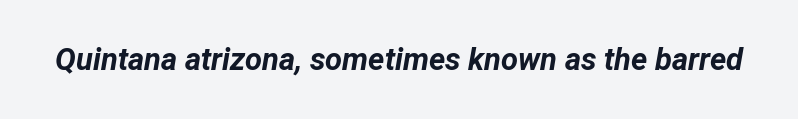
The image shows 31 px bold type, italic (leaning right); set normal letter spacing, not underlined; low stroke contrast and a medium x-height.
